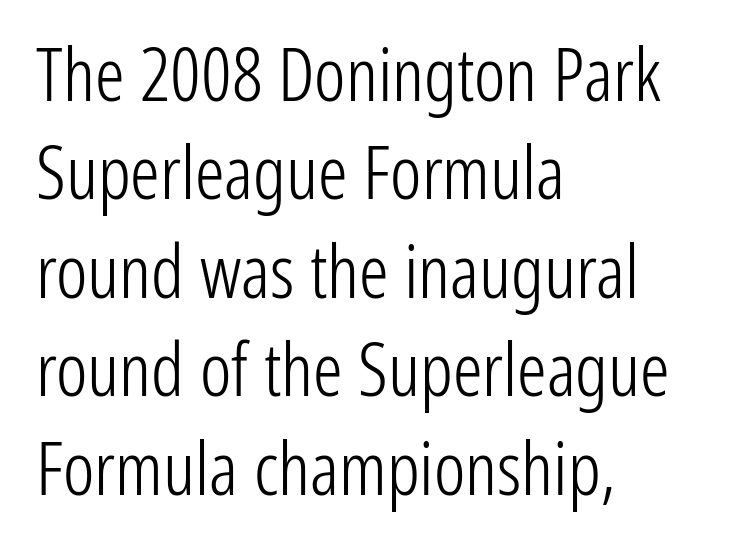
Q: Is the text bold? A: No.
Q: Is the text italic (slanted)? A: No, it is upright.
Q: Is the typeface a serif or a sans-serif typeface? A: Sans-serif.
Q: Is the text underlined? A: No.
Q: How is the paragraph aligned? A: Left-aligned.
Q: Is the spacing between letters normal or unusually wide? A: Normal.
Q: Is the spacing between lines tight, normal or loose? A: Normal.
Q: Width (condensed, normal, or wide)? A: Condensed.
Q: Stroke contrast? A: Low.
Q: x-height? A: Medium.
Q: Monospaced? A: No.
